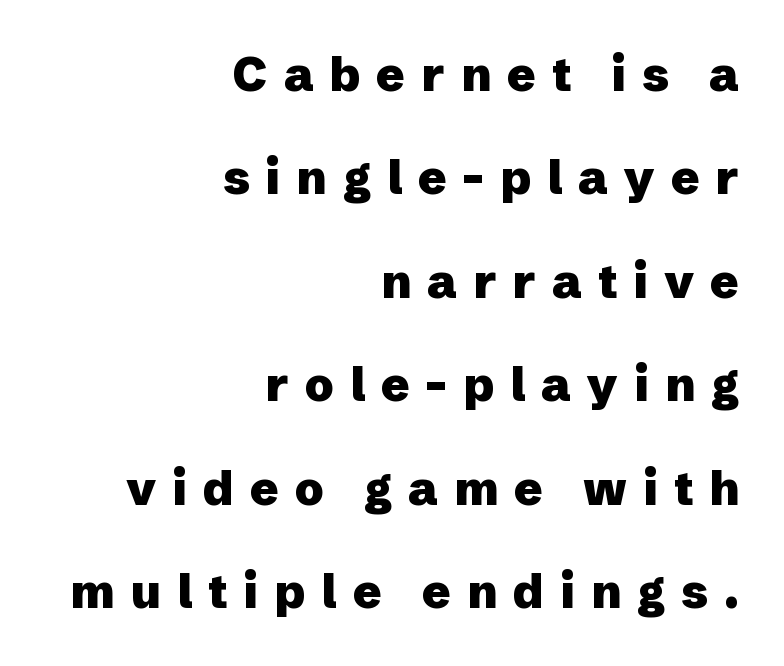
{"serif": "no", "italic": "no", "bold": "yes", "weight": "heavy", "width": "normal", "stroke_contrast": "low", "x_height": "medium", "monospaced": "no", "underline": "no", "align": "right", "line_spacing": "loose", "line_spacing_ratio": 2.2, "letter_spacing": "wide", "letter_spacing_em": 0.34, "glyph_px": 47}
